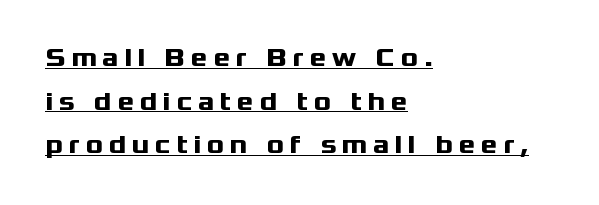
{"italic": "no", "bold": "yes", "underline": "yes", "align": "left", "line_spacing": "normal", "line_spacing_ratio": 1.68, "letter_spacing": "wide", "letter_spacing_em": 0.21, "glyph_px": 26}
